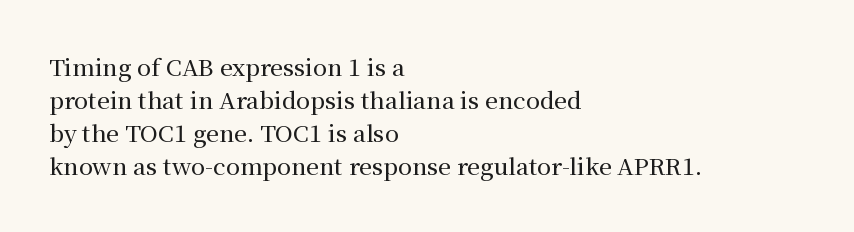
{"italic": "no", "underline": "no", "align": "left", "line_spacing": "normal", "line_spacing_ratio": 1.44, "letter_spacing": "normal", "letter_spacing_em": 0.0, "glyph_px": 23}
